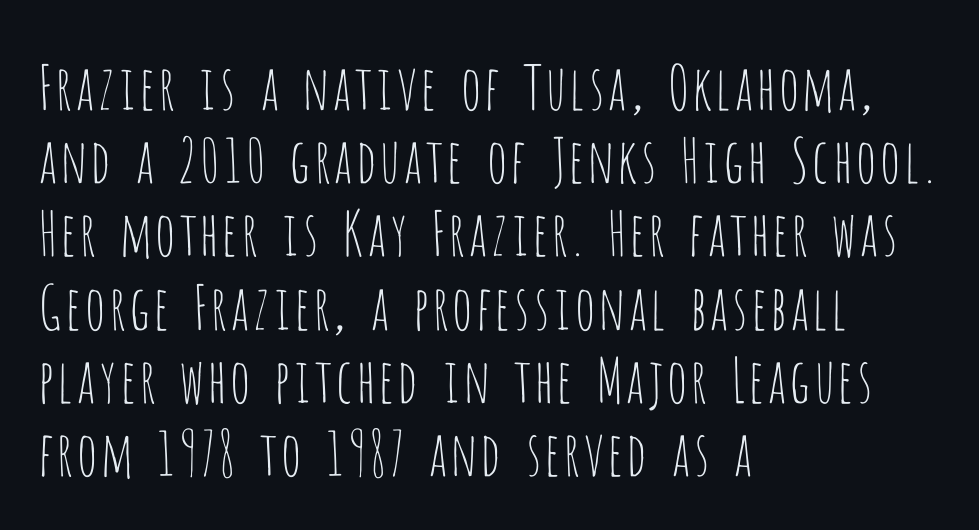
This sample uses plain, unmodified letter spacing. Classification — sans serif. The letters advance in unequal steps, a hallmark of proportional type. The letters stand upright; this is a roman face.
